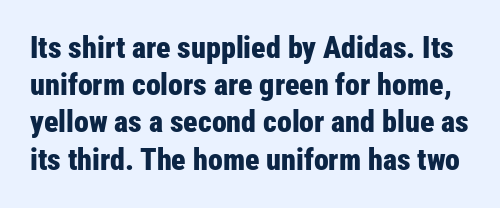
The image shows 30 px bold, condensed sans-serif type, upright; set line spacing 1.24x, normal letter spacing, not underlined; low stroke contrast and a medium x-height.
